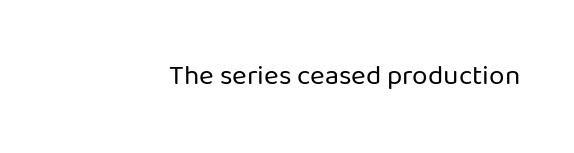
The image shows 28 px regular-weight sans-serif type, upright; set normal letter spacing, not underlined; low stroke contrast and a medium x-height.
